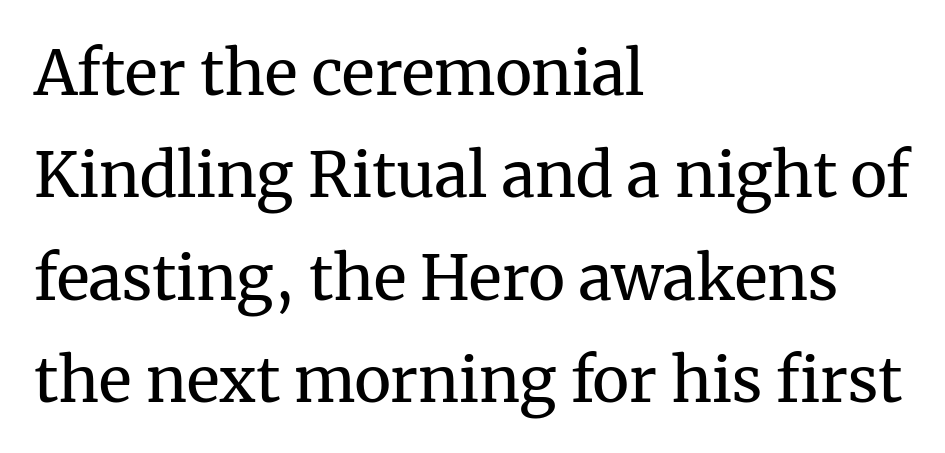
Q: Is the text bold? A: No.
Q: Is the text italic (slanted)? A: No, it is upright.
Q: Is the typeface a serif or a sans-serif typeface? A: Serif.
Q: Is the text underlined? A: No.
Q: How is the paragraph aligned? A: Left-aligned.
Q: Is the spacing between letters normal or unusually wide? A: Normal.
Q: Is the spacing between lines tight, normal or loose? A: Normal.
Q: Width (condensed, normal, or wide)? A: Normal.
Q: Stroke contrast? A: Medium.
Q: x-height? A: Medium.
Q: Monospaced? A: No.
